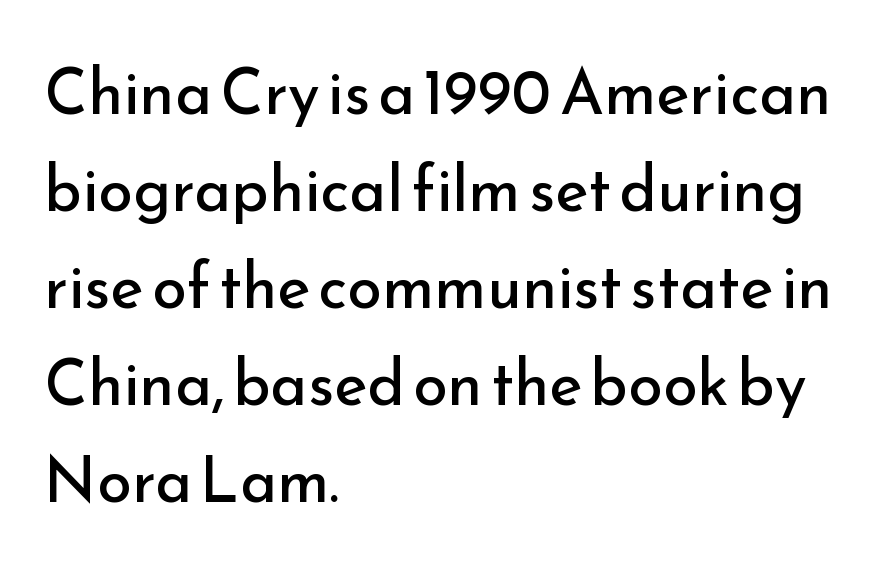
The image shows 63 px regular-weight sans-serif type, upright; set left-aligned, normal line spacing (1.54x), normal letter spacing, not underlined; low stroke contrast and a small x-height.
